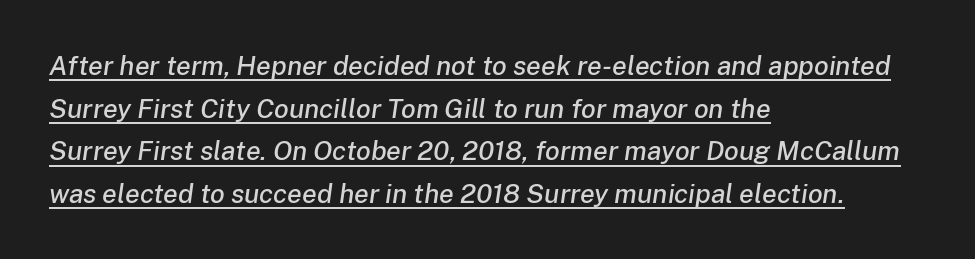
Q: Is the text italic (slanted)? A: Yes, it leans right by about 8 degrees.
Q: Is the text underlined? A: Yes.
Q: How is the paragraph aligned? A: Left-aligned.
Q: Is the spacing between letters normal or unusually wide? A: Normal.
Q: Is the spacing between lines tight, normal or loose? A: Normal.
